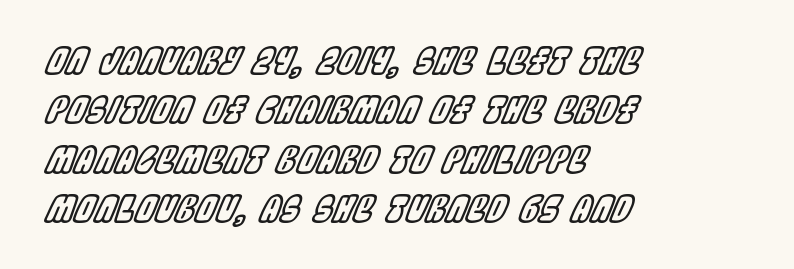
Q: Is the text italic (slanted)? A: Yes, it leans right by about 22 degrees.
Q: Is the text underlined? A: No.
Q: How is the paragraph aligned? A: Left-aligned.
Q: Is the spacing between letters normal or unusually wide? A: Normal.
Q: Is the spacing between lines tight, normal or loose? A: Normal.
Q: Width (condensed, normal, or wide)? A: Condensed.
Q: x-height? A: Large.
Q: Monospaced? A: No.
